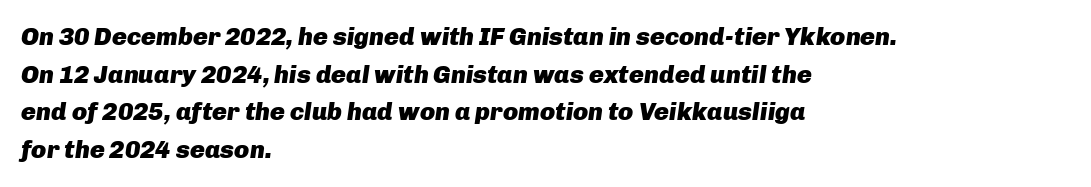
{"italic": "yes", "lean": "right", "slant_degrees": 8, "bold": "yes", "underline": "no", "align": "left", "line_spacing": "normal", "line_spacing_ratio": 1.51, "letter_spacing": "normal", "letter_spacing_em": 0.0, "glyph_px": 25}
